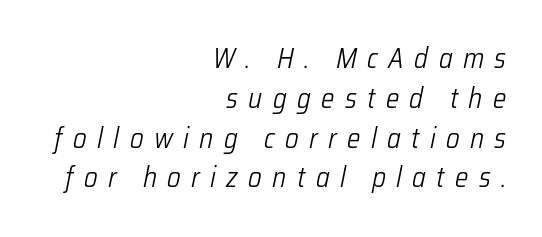
{"italic": "yes", "lean": "right", "slant_degrees": 12, "bold": "no", "weight": "light", "width": "condensed", "stroke_contrast": "low", "x_height": "medium", "monospaced": "no", "underline": "no", "align": "right", "line_spacing": "normal", "line_spacing_ratio": 1.42, "letter_spacing": "wide", "letter_spacing_em": 0.37, "glyph_px": 28}
